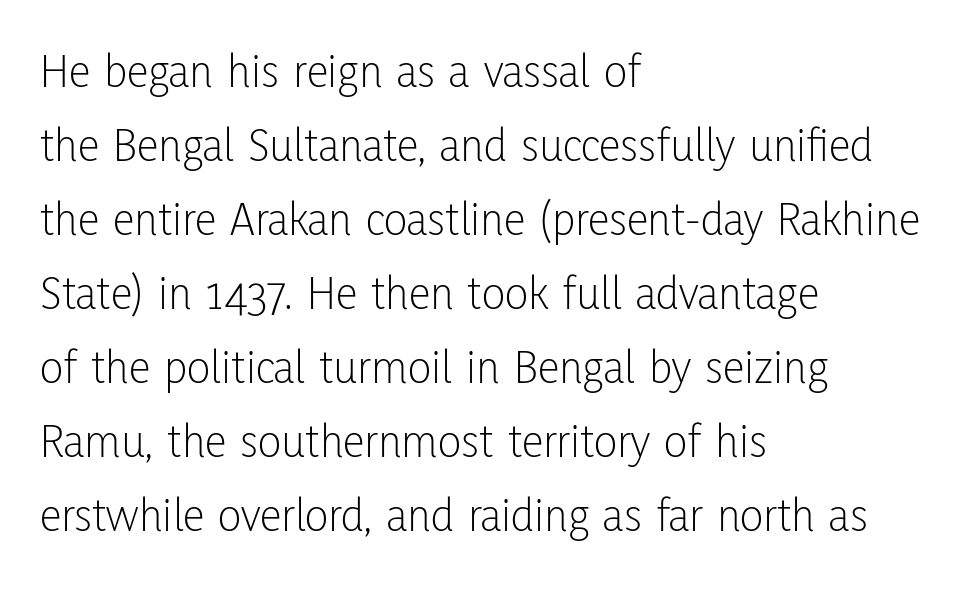
The image shows 49 px light, condensed sans-serif type, upright; set left-aligned, normal line spacing (1.51x), normal letter spacing, not underlined; low stroke contrast and a medium x-height.
